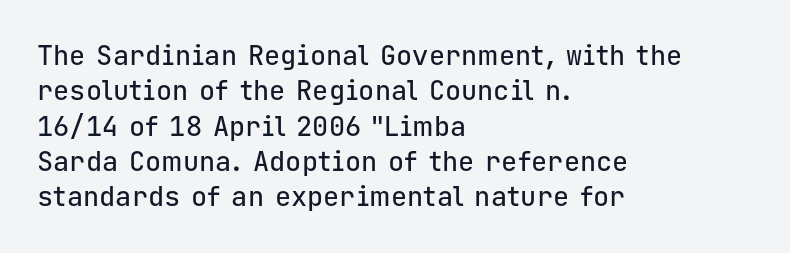
Interline gaps are of average width in this sample. The axis of the letterforms is exactly vertical. Casual observation: everything's shoved over to the left. These lines keep a tight, regular rhythm from letter to letter. Unmarked baselines from the first word to the last.
